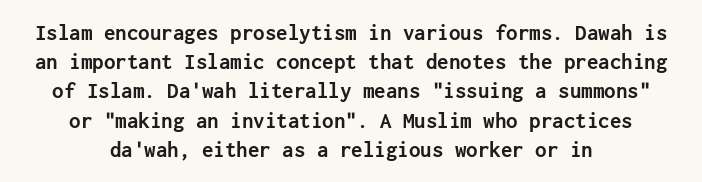
When letters stand straight like this, we call the style roman or upright. Short note: letters normally spaced. Caption: multi-line text, centered on the measure. Stroke thickness is high; the sample reads as a true bold. Line spacing here is normal. Plain, unruled lines of type.
